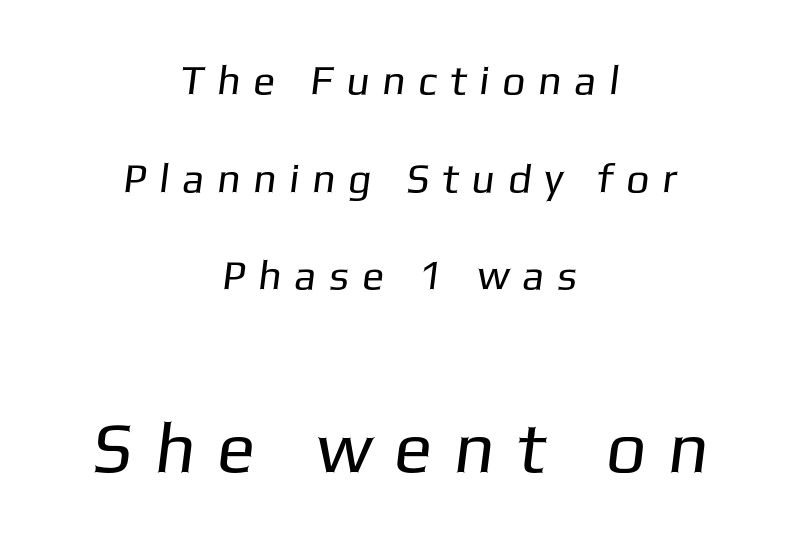
{"serif": "no", "bold": "no", "weight": "regular", "width": "normal", "stroke_contrast": "low", "x_height": "medium", "monospaced": "no", "underline": "no", "align": "center", "line_spacing": "loose", "line_spacing_ratio": 2.38, "letter_spacing": "wide", "letter_spacing_em": 0.31, "larger_block": "second", "size_ratio": 1.73, "glyph_px": 71}
